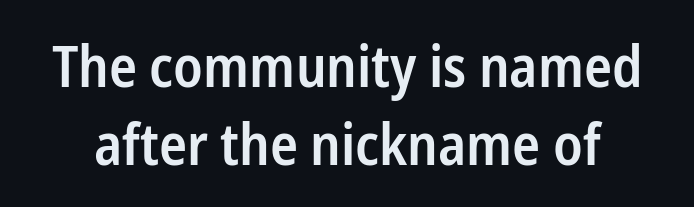
The image shows 58 px semibold, condensed sans-serif type, upright; set normal line spacing (1.34x), normal letter spacing, not underlined; low stroke contrast and a medium x-height.
